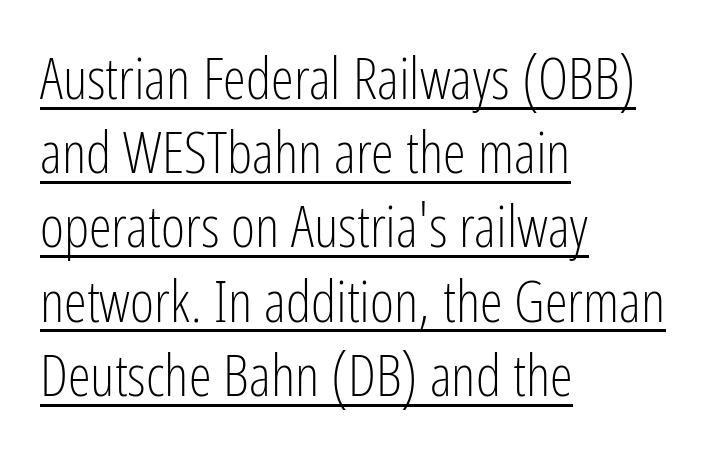
The image shows 58 px light, condensed sans-serif type, upright; set left-aligned, normal line spacing (1.28x), normal letter spacing, underlined; low stroke contrast and a medium x-height.
